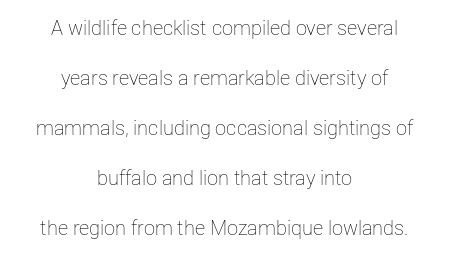
The image shows 20 px text type, upright; set centered, loose line spacing (2.5x), normal letter spacing, not underlined.
